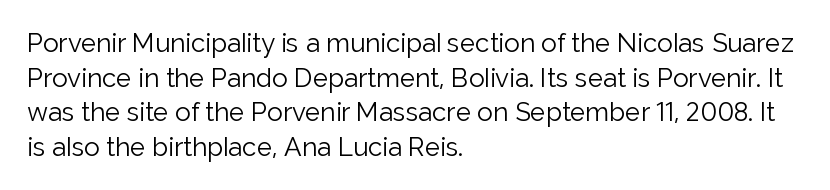
{"italic": "no", "bold": "no", "underline": "no", "align": "left", "line_spacing": "normal", "line_spacing_ratio": 1.33, "letter_spacing": "normal", "letter_spacing_em": 0.0, "glyph_px": 26}
